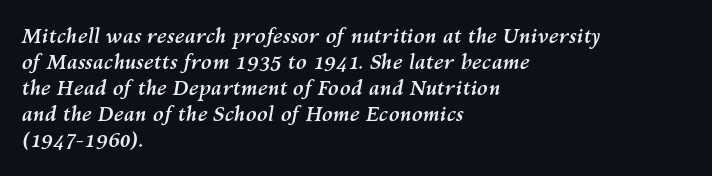
The image shows 20 px bold type, italic (leaning right); set left-aligned, normal line spacing (1.3x), normal letter spacing, not underlined.
